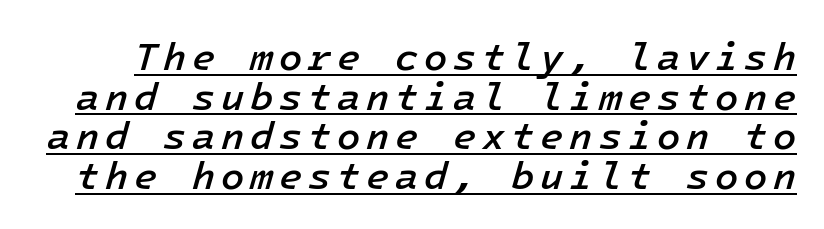
Q: Is the text bold? A: Semi-bold.
Q: Is the text italic (slanted)? A: Yes, it leans right by about 16 degrees.
Q: Is the text underlined? A: Yes.
Q: Is the spacing between lines tight, normal or loose? A: Tight.
Q: Width (condensed, normal, or wide)? A: Normal.
Q: Stroke contrast? A: Low.
Q: x-height? A: Medium.
